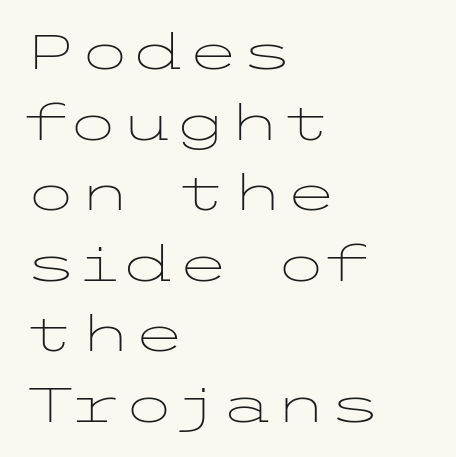
Q: Is the text bold? A: No.
Q: Is the text italic (slanted)? A: No, it is upright.
Q: Is the typeface a serif or a sans-serif typeface? A: Sans-serif.
Q: Is the text underlined? A: No.
Q: How is the paragraph aligned? A: Left-aligned.
Q: Is the spacing between letters normal or unusually wide? A: Normal.
Q: Is the spacing between lines tight, normal or loose? A: Normal.
Q: Width (condensed, normal, or wide)? A: Wide.
Q: Stroke contrast? A: Low.
Q: x-height? A: Medium.
